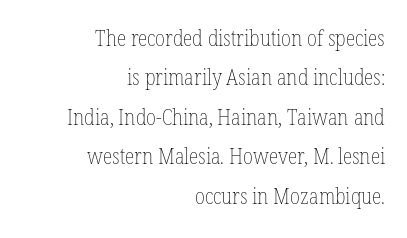
Q: Is the text bold? A: No.
Q: Is the text italic (slanted)? A: No, it is upright.
Q: Is the text underlined? A: No.
Q: How is the paragraph aligned? A: Right-aligned.
Q: Is the spacing between letters normal or unusually wide? A: Normal.
